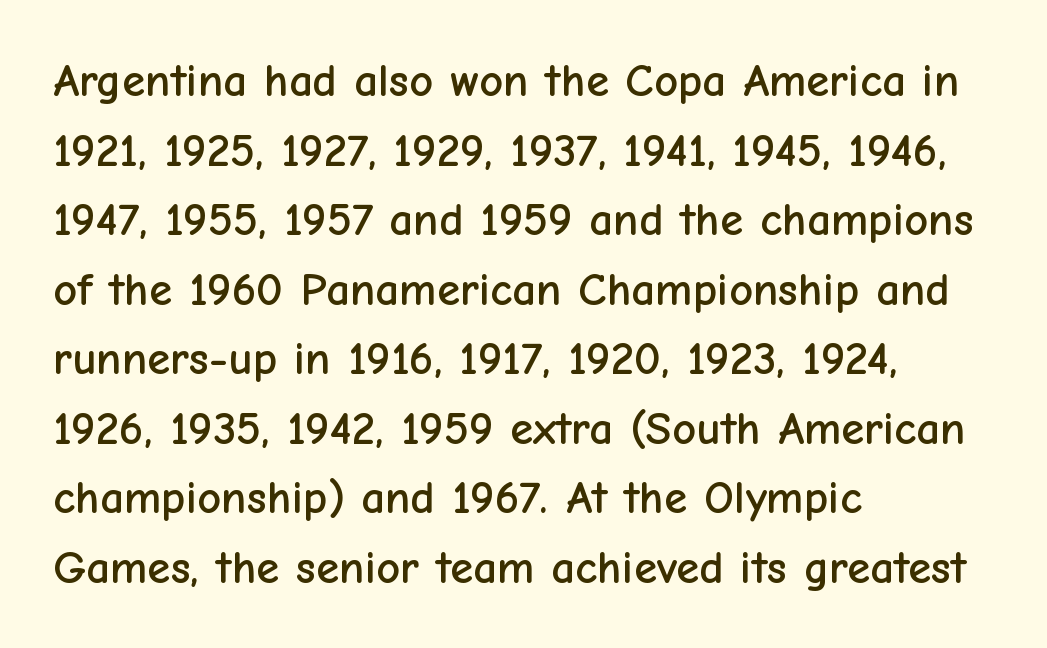
{"serif": "no", "italic": "no", "width": "normal", "stroke_contrast": "low", "x_height": "medium", "monospaced": "no", "underline": "no", "align": "left", "line_spacing": "normal", "line_spacing_ratio": 1.48, "letter_spacing": "normal", "letter_spacing_em": 0.0, "glyph_px": 47}
